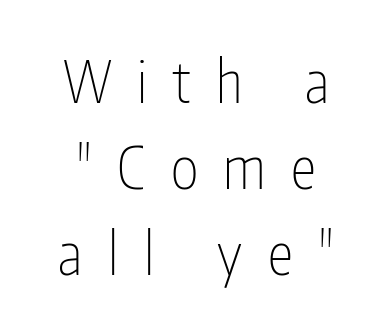
The image shows 58 px thin, condensed sans-serif type, upright; set normal line spacing (1.48x), unusually wide letter spacing (+0.44 em), not underlined; low stroke contrast and a medium x-height.
